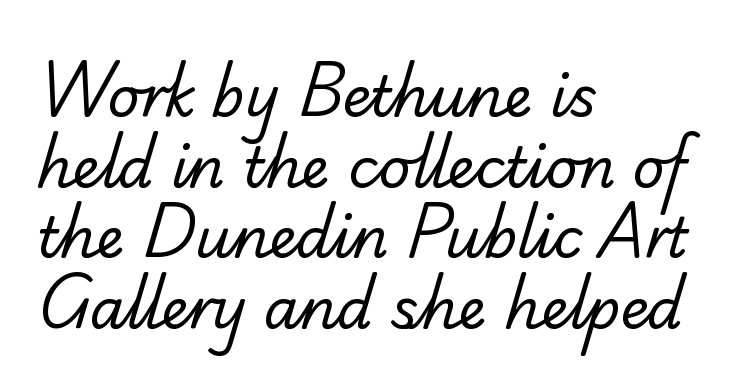
The image shows 56 px regular-weight serif type; set left-aligned, normal line spacing (1.26x), normal letter spacing, not underlined; low stroke contrast and a small x-height.
